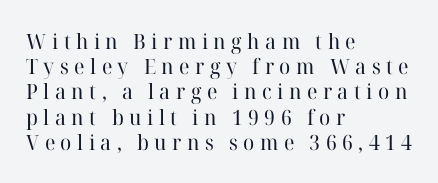
{"italic": "no", "bold": "no", "underline": "no", "align": "left", "line_spacing_ratio": 1.2, "letter_spacing": "wide", "letter_spacing_em": 0.26, "glyph_px": 21}
